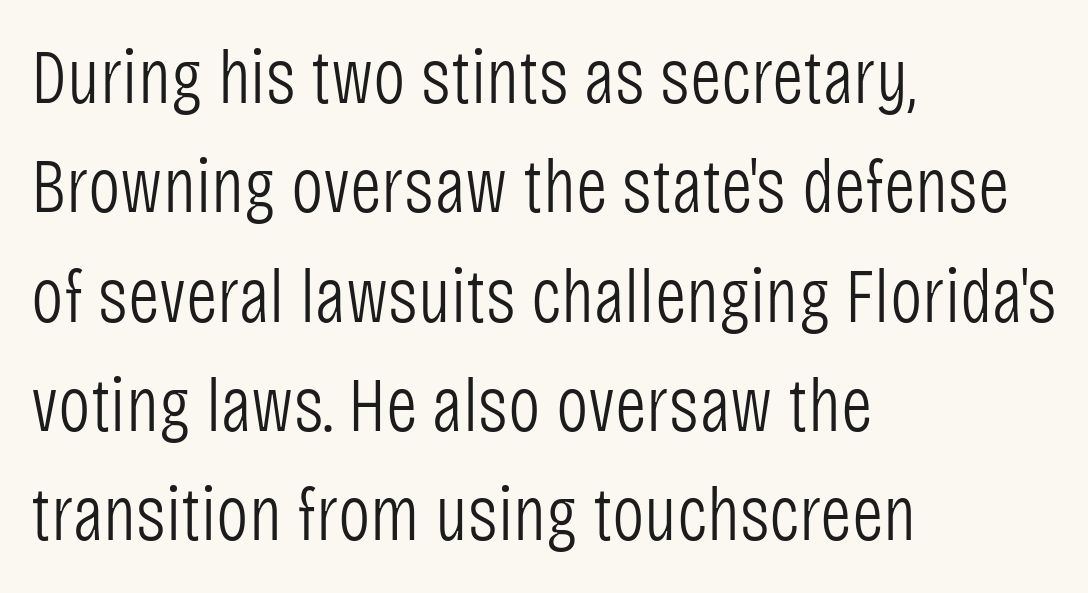
{"serif": "no", "italic": "no", "bold": "no", "weight": "light", "width": "condensed", "stroke_contrast": "low", "x_height": "large", "monospaced": "no", "underline": "no", "align": "left", "line_spacing": "normal", "line_spacing_ratio": 1.42, "letter_spacing": "normal", "letter_spacing_em": 0.0, "glyph_px": 77}
